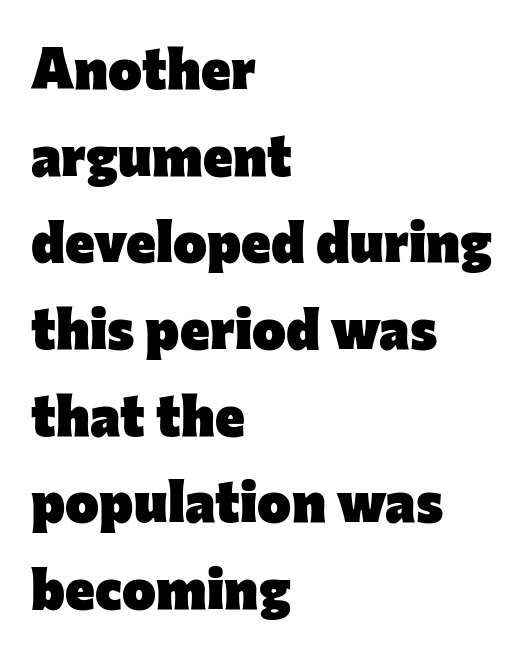
The image shows 57 px heavy sans-serif type, upright; set left-aligned, normal line spacing (1.52x), normal letter spacing, not underlined; low stroke contrast and a medium x-height.
